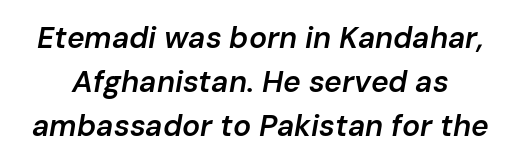
The image shows 30 px semibold type, italic (leaning right); set normal line spacing (1.46x), normal letter spacing, not underlined; low stroke contrast and a medium x-height.
